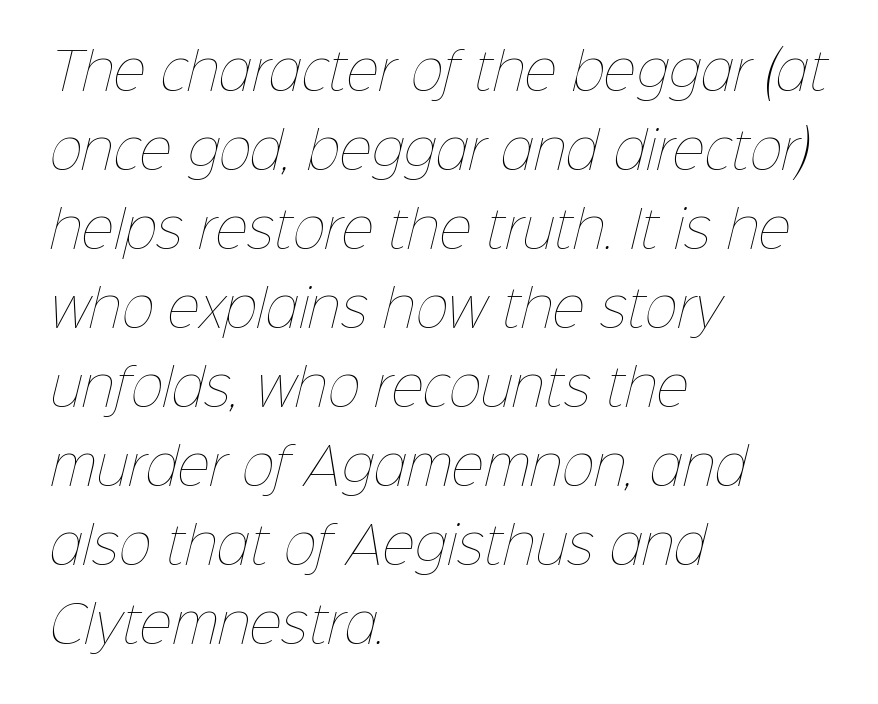
Q: Is the text bold? A: No.
Q: Is the text underlined? A: No.
Q: How is the paragraph aligned? A: Left-aligned.
Q: Is the spacing between letters normal or unusually wide? A: Normal.
Q: Is the spacing between lines tight, normal or loose? A: Normal.
Q: Width (condensed, normal, or wide)? A: Normal.
Q: Stroke contrast? A: Low.
Q: x-height? A: Medium.
Q: Monospaced? A: No.
